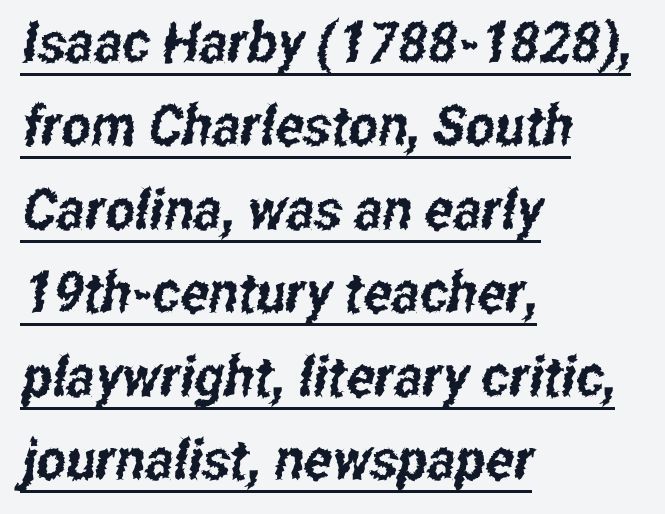
The image shows 56 px condensed sans-serif type; set left-aligned, normal line spacing (1.49x), normal letter spacing, underlined; low stroke contrast and a medium x-height.
